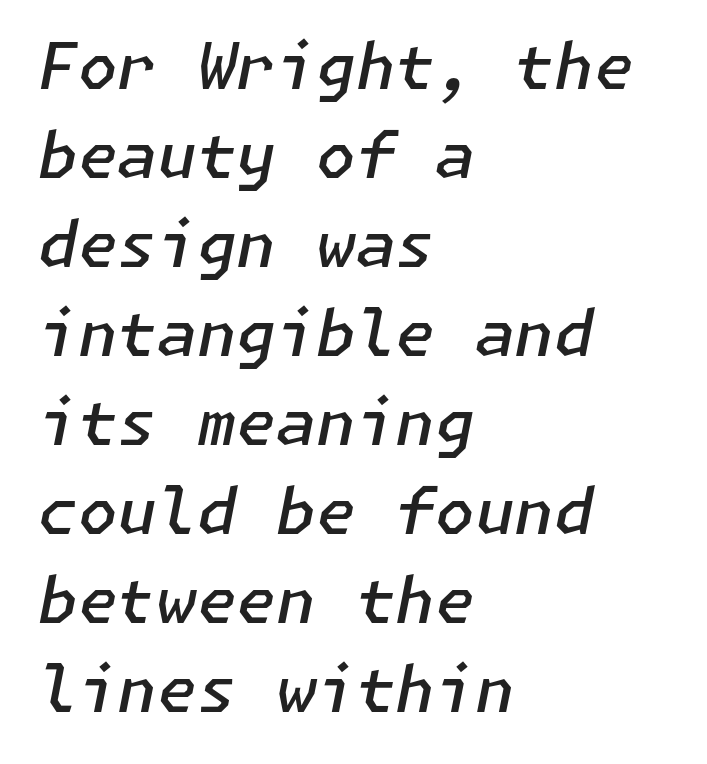
{"italic": "yes", "lean": "right", "slant_degrees": 11, "bold": "semi", "weight": "semibold", "width": "normal", "stroke_contrast": "low", "x_height": "medium", "underline": "no", "align": "left", "line_spacing": "normal", "line_spacing_ratio": 1.39, "letter_spacing": "normal", "letter_spacing_em": 0.0, "glyph_px": 64}
